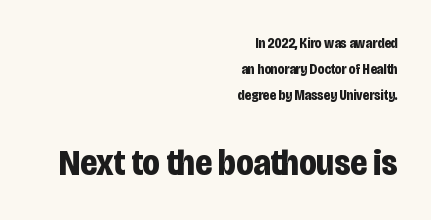
Larger block? The one below; the one above is distinctly smaller. This sample uses plain, unmodified letter spacing. This rendering employs a face without finishing strokes, i.e., a sans-serif. When letters stand straight like this, we call the style roman or upright. No word sits above an underline.
